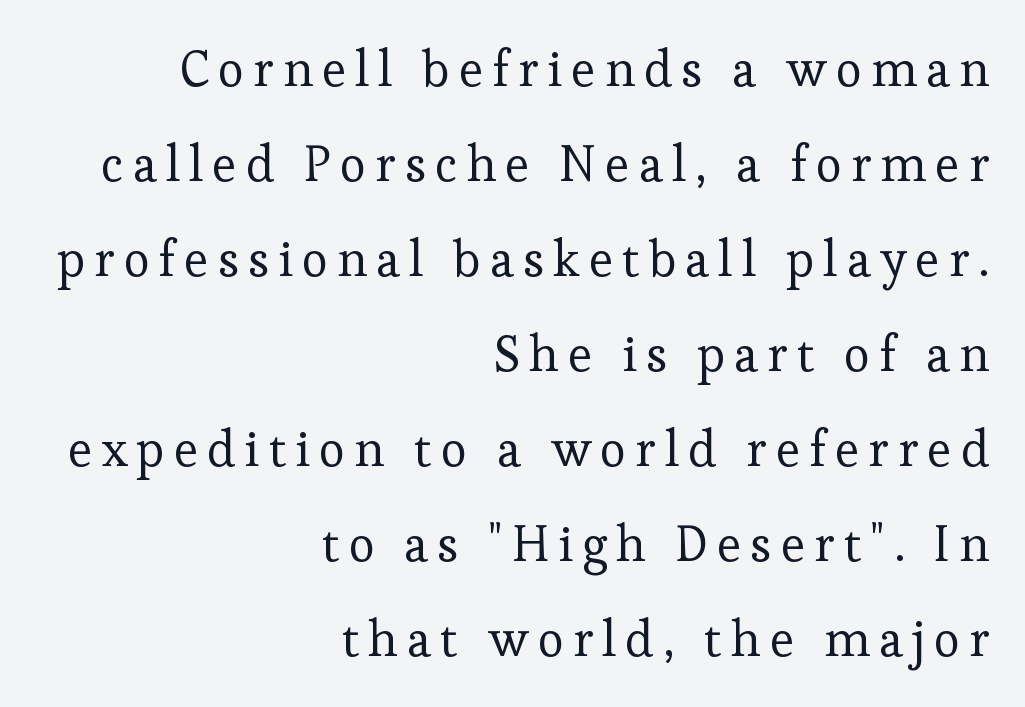
The image shows 50 px regular-weight serif type, upright; set right-aligned, loose line spacing (1.9x), not underlined; low stroke contrast and a medium x-height.
